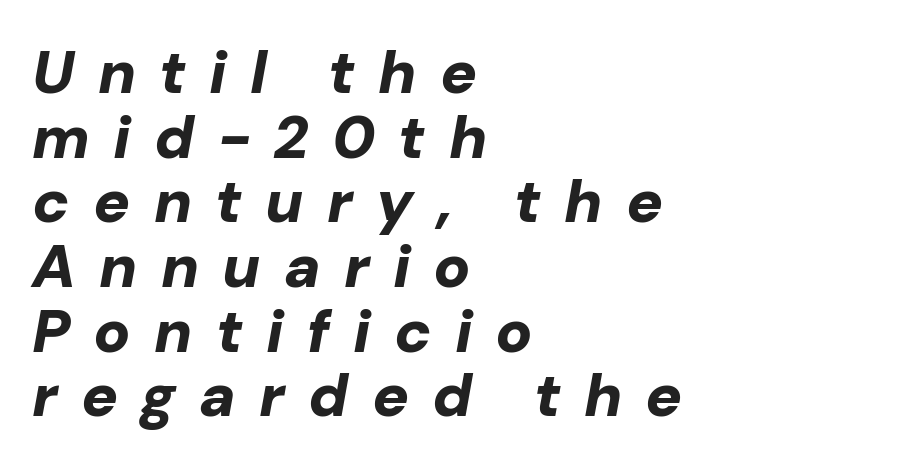
Q: Is the text bold? A: Yes.
Q: Is the text italic (slanted)? A: Yes, it leans right by about 10 degrees.
Q: Is the text underlined? A: No.
Q: How is the paragraph aligned? A: Left-aligned.
Q: Is the spacing between letters normal or unusually wide? A: Unusually wide.
Q: Is the spacing between lines tight, normal or loose? A: Tight.
Q: Width (condensed, normal, or wide)? A: Normal.
Q: Stroke contrast? A: Low.
Q: x-height? A: Medium.
Q: Monospaced? A: No.
